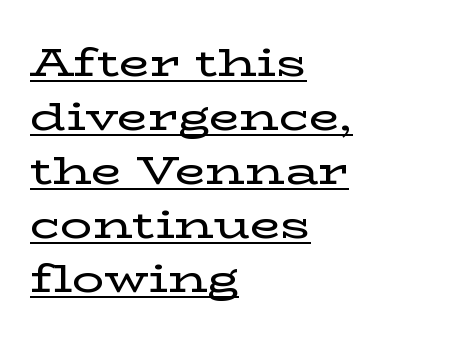
Small tapered or slab feet sit at the stroke ends, so this counts as serif. Horizontal bands of white between lines are of average thickness. Designer's note — italics off, roman on. Is this a fixed-width face? No — the glyphs have proportional, varying widths. Every word sits above its own underline.
